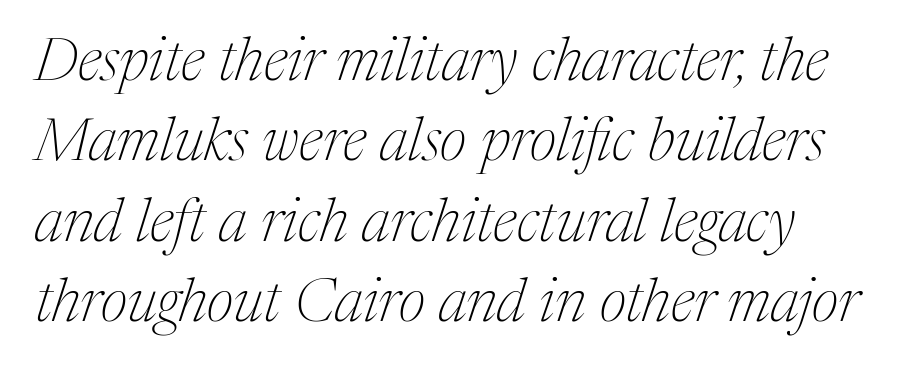
The image shows 60 px thin serif type, italic (leaning right); set normal line spacing (1.34x), normal letter spacing, not underlined; medium stroke contrast and a medium x-height.
